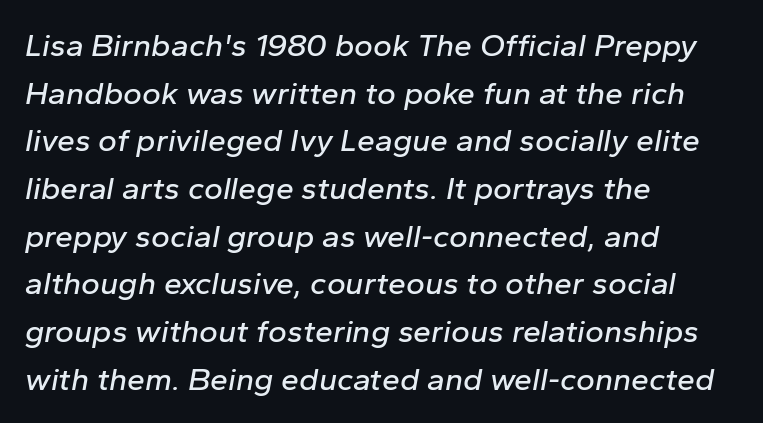
Q: Is the text italic (slanted)? A: Yes, it leans right by about 10 degrees.
Q: Is the text underlined? A: No.
Q: How is the paragraph aligned? A: Left-aligned.
Q: Is the spacing between letters normal or unusually wide? A: Normal.
Q: Is the spacing between lines tight, normal or loose? A: Normal.
Q: Width (condensed, normal, or wide)? A: Normal.
Q: Stroke contrast? A: Low.
Q: x-height? A: Medium.
Q: Monospaced? A: No.
